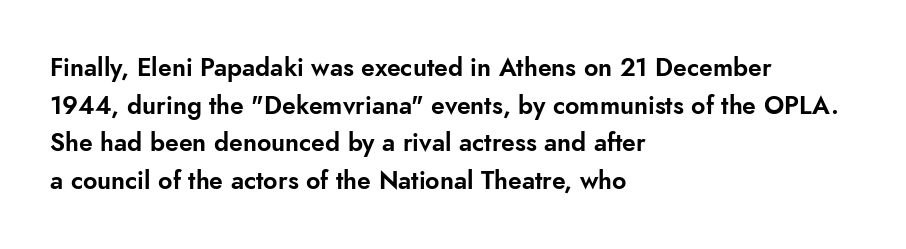
Descender tails drop into unmarked territory. If you drew a ruler down the left edge, every line would touch it. Nope, not italic — everything's standing straight. Successive baselines arrive at the customary interval. Tracking value appears to be zero — textbook default spacing.
